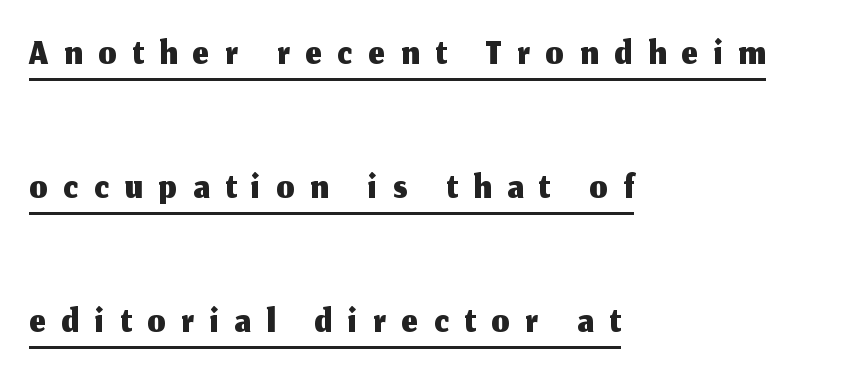
Q: Is the text italic (slanted)? A: No, it is upright.
Q: Is the typeface a serif or a sans-serif typeface? A: Sans-serif.
Q: Is the text underlined? A: Yes.
Q: How is the paragraph aligned? A: Left-aligned.
Q: Is the spacing between letters normal or unusually wide? A: Unusually wide.
Q: Is the spacing between lines tight, normal or loose? A: Loose.
Q: Width (condensed, normal, or wide)? A: Normal.
Q: Stroke contrast? A: Medium.
Q: x-height? A: Medium.
Q: Monospaced? A: No.
